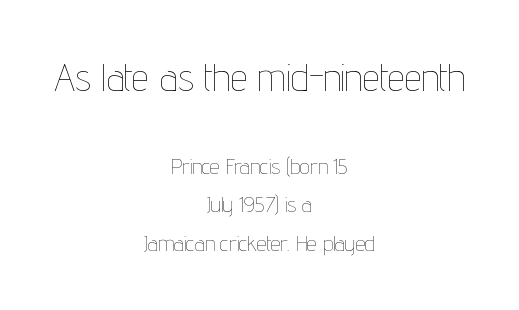
Q: Is the text bold? A: No.
Q: Is the text italic (slanted)? A: No, it is upright.
Q: Is the text underlined? A: No.
Q: How is the paragraph aligned? A: Centered.
Q: Is the spacing between letters normal or unusually wide? A: Normal.
Q: Which block of text is set in a larger size, the first (top) or the second (bottom)? A: The first (top) one.
Q: Width (condensed, normal, or wide)? A: Condensed.
Q: Stroke contrast? A: Low.
Q: x-height? A: Medium.
Q: Monospaced? A: No.
